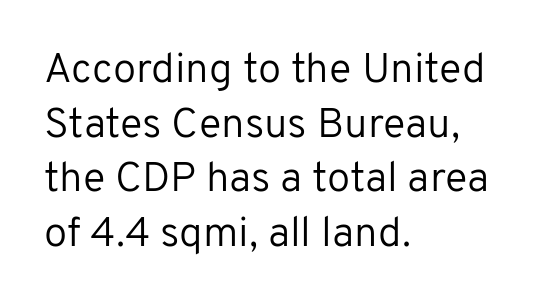
These lines stack with their left ends in a neat column. Is the stroke heavy? The answer is a plain regular-or-lighter. To sum up the face: it is a sans, with no serifs. A typesetter would call this proportional, since set widths differ per character.
